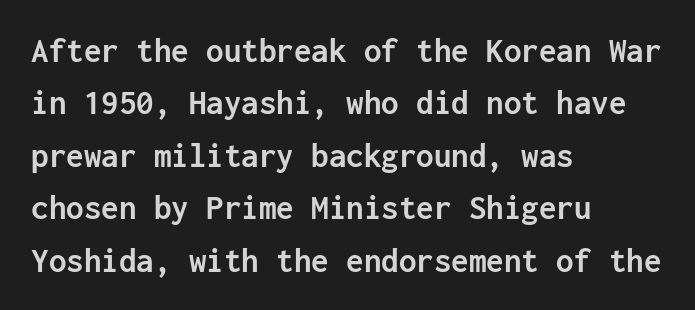
{"serif": "no", "italic": "no", "bold": "yes", "weight": "semibold", "width": "normal", "stroke_contrast": "low", "x_height": "medium", "monospaced": "yes", "underline": "no", "align": "left", "line_spacing": "normal", "line_spacing_ratio": 1.5, "letter_spacing": "normal", "letter_spacing_em": 0.0, "glyph_px": 35}
